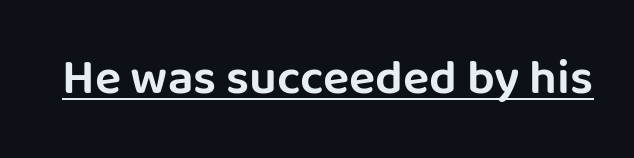
The image shows 49 px sans-serif type, upright; set normal letter spacing, underlined; low stroke contrast and a large x-height.
